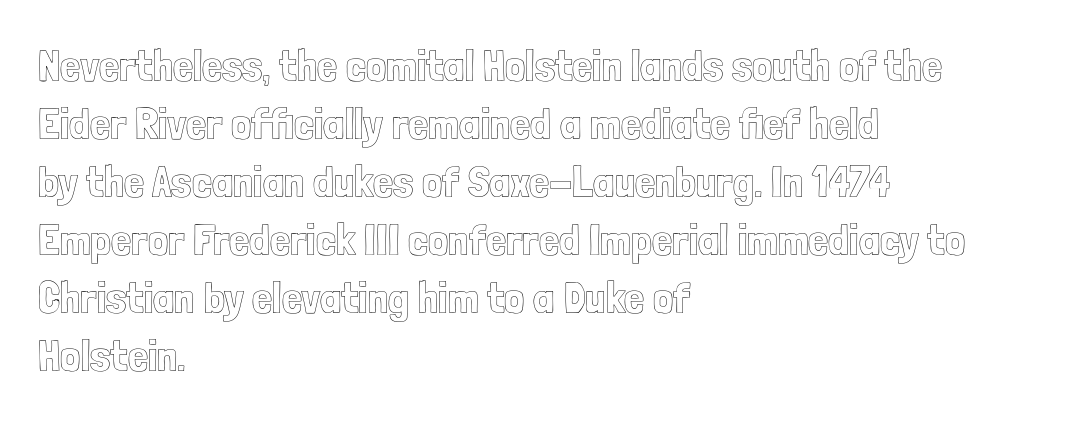
Q: Is the text italic (slanted)? A: No, it is upright.
Q: Is the text underlined? A: No.
Q: How is the paragraph aligned? A: Left-aligned.
Q: Is the spacing between letters normal or unusually wide? A: Normal.
Q: Is the spacing between lines tight, normal or loose? A: Normal.
Q: Width (condensed, normal, or wide)? A: Condensed.
Q: x-height? A: Medium.
Q: Monospaced? A: No.
